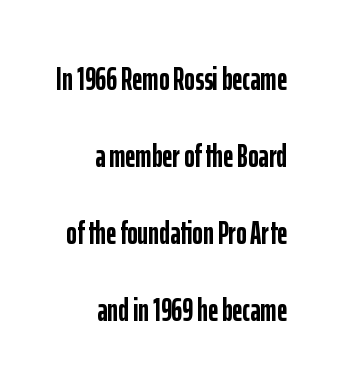
Q: Is the text bold? A: Yes.
Q: Is the text italic (slanted)? A: No, it is upright.
Q: Is the typeface a serif or a sans-serif typeface? A: Sans-serif.
Q: Is the text underlined? A: No.
Q: How is the paragraph aligned? A: Right-aligned.
Q: Is the spacing between letters normal or unusually wide? A: Normal.
Q: Is the spacing between lines tight, normal or loose? A: Loose.
Q: Width (condensed, normal, or wide)? A: Condensed.
Q: Stroke contrast? A: Low.
Q: x-height? A: Medium.
Q: Monospaced? A: No.
